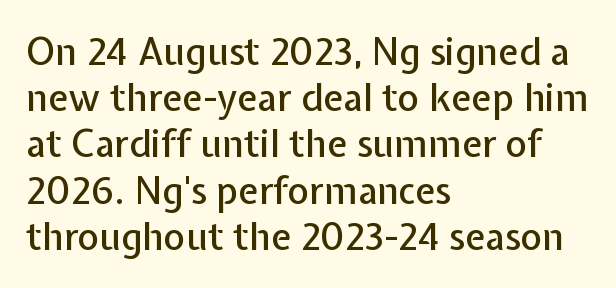
Between one letter and the next there's only the usual sliver of space. Type style note: lacks serifs. Horizontally, the lines are justified to the leading edge only. This is roman type, the default non-slanted kind. These lines are rendered in a variable-pitch font. The words here are not underlined.
